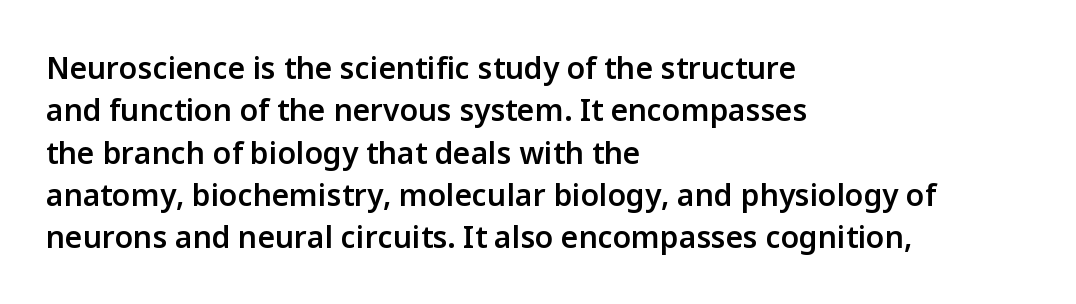
Q: Is the text bold? A: Semi-bold.
Q: Is the text italic (slanted)? A: No, it is upright.
Q: Is the typeface a serif or a sans-serif typeface? A: Sans-serif.
Q: Is the text underlined? A: No.
Q: How is the paragraph aligned? A: Left-aligned.
Q: Is the spacing between letters normal or unusually wide? A: Normal.
Q: Is the spacing between lines tight, normal or loose? A: Normal.
Q: Width (condensed, normal, or wide)? A: Normal.
Q: Stroke contrast? A: Low.
Q: x-height? A: Medium.
Q: Monospaced? A: No.
